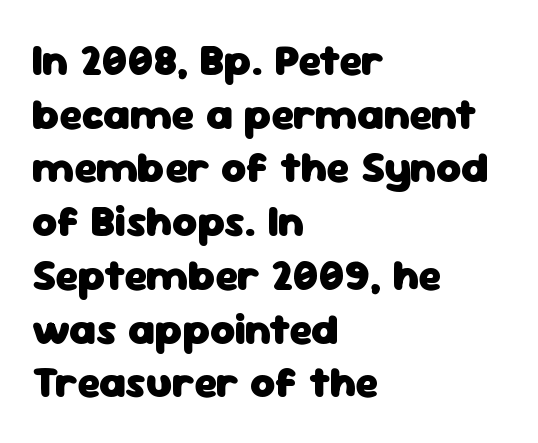
The image shows 43 px heavy sans-serif type, upright; set left-aligned, normal line spacing (1.25x), normal letter spacing, not underlined; low stroke contrast and a medium x-height.
